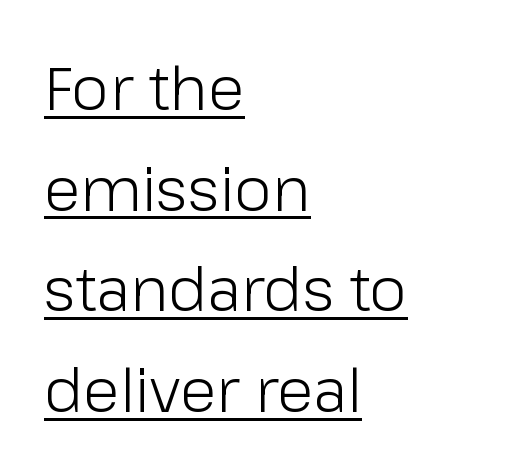
{"serif": "no", "italic": "no", "bold": "no", "weight": "light", "width": "normal", "stroke_contrast": "low", "x_height": "medium", "monospaced": "no", "underline": "yes", "align": "left", "line_spacing": "normal", "line_spacing_ratio": 1.65, "letter_spacing": "normal", "letter_spacing_em": 0.0, "glyph_px": 61}
